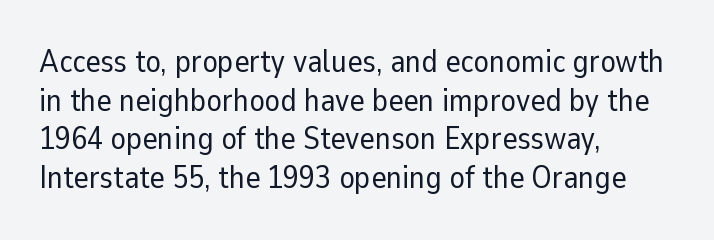
These lines are rendered in a variable-pitch font. The weight tops out at a normal text grade. Spacing between characters is what you'd get straight out of the box. The baseline area is clear.
